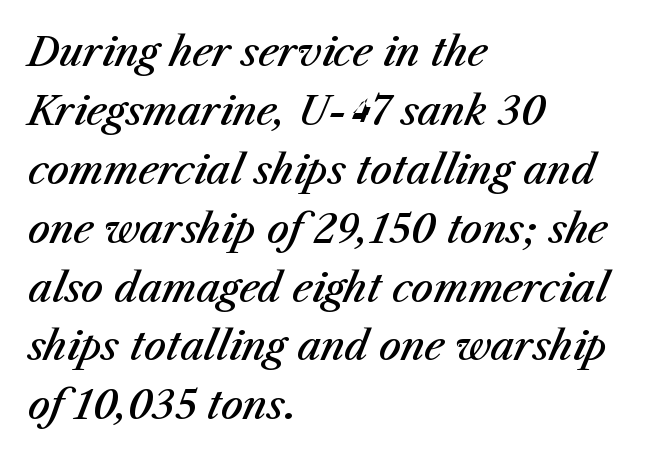
{"italic": "yes", "lean": "right", "slant_degrees": 23, "bold": "semi", "weight": "semibold", "width": "normal", "stroke_contrast": "medium", "x_height": "medium", "monospaced": "no", "underline": "no", "align": "left", "line_spacing": "normal", "line_spacing_ratio": 1.51, "letter_spacing": "normal", "letter_spacing_em": 0.0, "glyph_px": 39}
